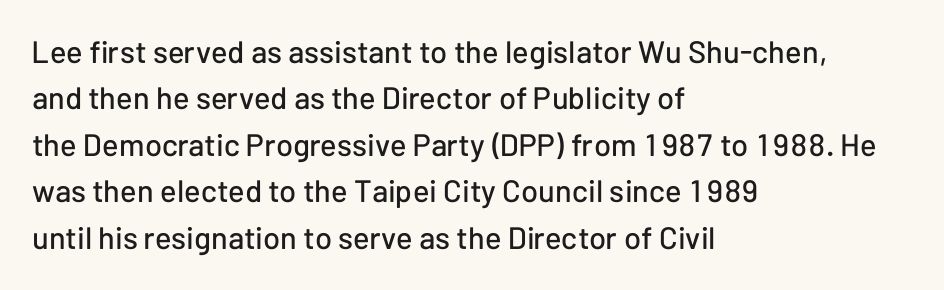
{"serif": "no", "italic": "no", "width": "normal", "stroke_contrast": "low", "x_height": "medium", "monospaced": "no", "underline": "no", "align": "left", "line_spacing": "normal", "line_spacing_ratio": 1.5, "letter_spacing": "normal", "letter_spacing_em": 0.0, "glyph_px": 31}
